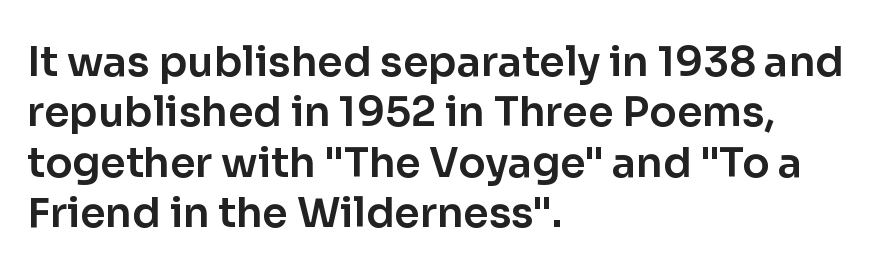
What stands out about the letter spacing? Nothing — it is the standard amount. Every stem runs plumb, perpendicular to the baseline. Do the characters align in a grid? No, the font is proportional. Font category for this specimen: sans-serif. Decoration check: the copy has no underline.
